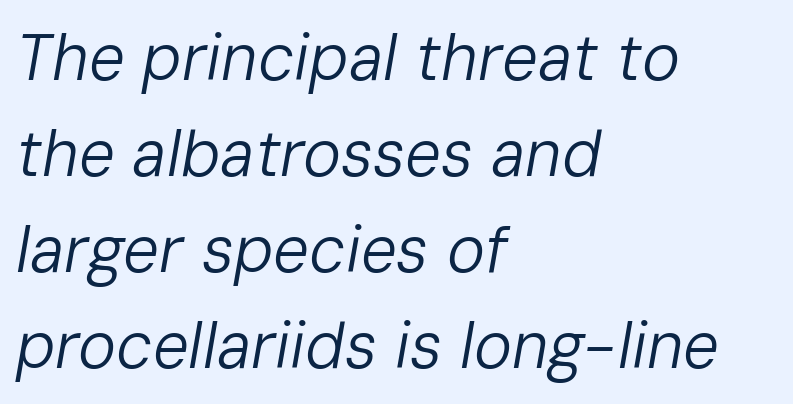
{"italic": "yes", "lean": "right", "slant_degrees": 10, "bold": "no", "weight": "regular", "width": "normal", "stroke_contrast": "low", "x_height": "medium", "monospaced": "no", "underline": "no", "align": "left", "line_spacing": "normal", "line_spacing_ratio": 1.5, "letter_spacing": "normal", "letter_spacing_em": 0.0, "glyph_px": 64}
